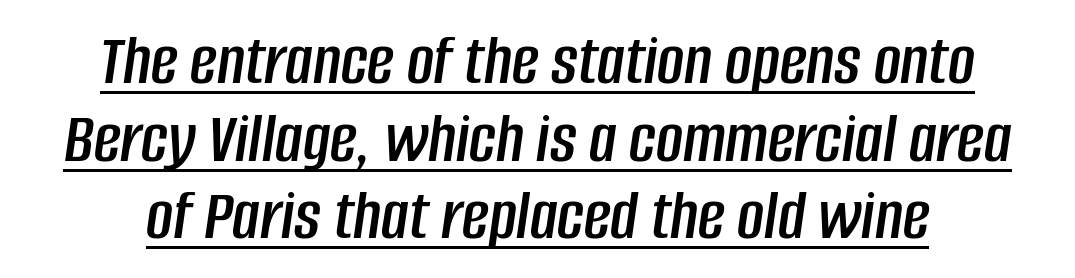
The image shows 74 px condensed type, italic (leaning right); set centered, tight line spacing (1.05x), normal letter spacing, underlined; low stroke contrast and a large x-height.
